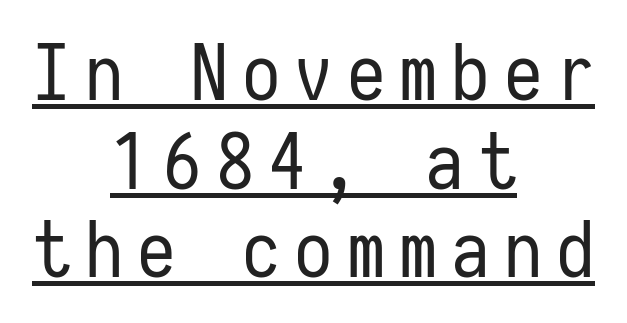
Notice how a bar underscores the lettering throughout. Ascenders rise straight up at ninety degrees. Is this a fixed-width face? Yes — each glyph sits in an identical cell. No letter is thick-stroked: the sample isn't bold. Very little white space separates one row of letters from the next.
